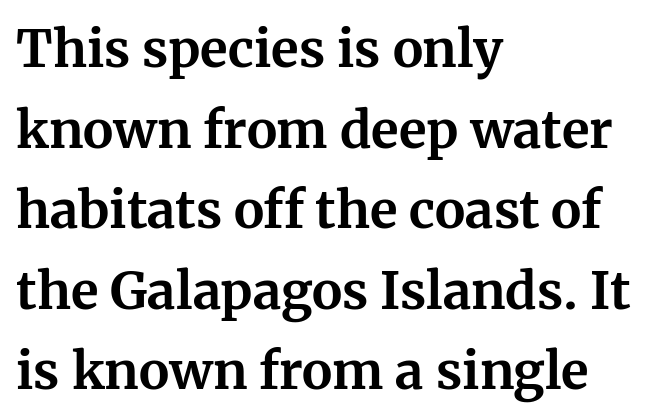
Q: Is the text bold? A: Yes.
Q: Is the text italic (slanted)? A: No, it is upright.
Q: Is the typeface a serif or a sans-serif typeface? A: Serif.
Q: Is the text underlined? A: No.
Q: How is the paragraph aligned? A: Left-aligned.
Q: Is the spacing between letters normal or unusually wide? A: Normal.
Q: Is the spacing between lines tight, normal or loose? A: Normal.
Q: Width (condensed, normal, or wide)? A: Normal.
Q: Stroke contrast? A: Medium.
Q: x-height? A: Medium.
Q: Monospaced? A: No.
